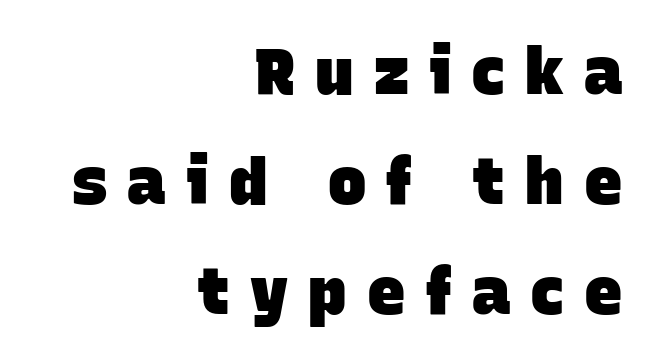
Q: Is the text bold? A: Yes.
Q: Is the typeface a serif or a sans-serif typeface? A: Sans-serif.
Q: Is the text underlined? A: No.
Q: How is the paragraph aligned? A: Right-aligned.
Q: Is the spacing between letters normal or unusually wide? A: Unusually wide.
Q: Width (condensed, normal, or wide)? A: Normal.
Q: Stroke contrast? A: Low.
Q: x-height? A: Large.
Q: Monospaced? A: No.
